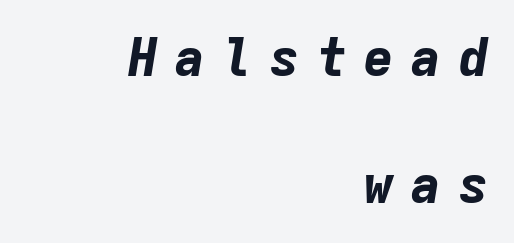
Q: Is the text bold? A: Yes.
Q: Is the text italic (slanted)? A: Yes, it leans right by about 9 degrees.
Q: Is the text underlined? A: No.
Q: How is the paragraph aligned? A: Right-aligned.
Q: Is the spacing between letters normal or unusually wide? A: Unusually wide.
Q: Is the spacing between lines tight, normal or loose? A: Loose.
Q: Width (condensed, normal, or wide)? A: Normal.
Q: Stroke contrast? A: Low.
Q: x-height? A: Medium.
Q: Monospaced? A: Yes.
